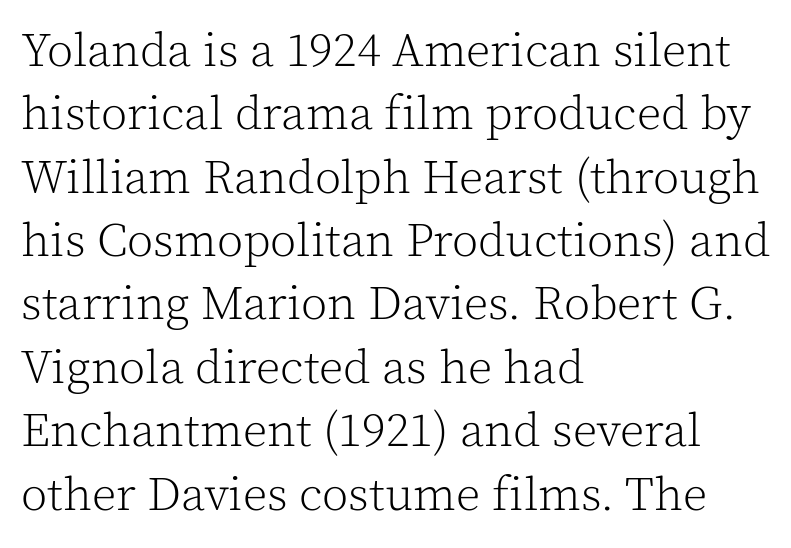
The paragraph has a hard left edge and a soft right edge. This sample has the flowing, uneven cadence of proportional lettering. The typesetting does not lean heavy: it is not bold. Vertically, the passage feels balanced, rows spaced as you'd expect. Look at the bottom of the vertical strokes: they flare into serifs here. Unmarked baselines from the first word to the last.
